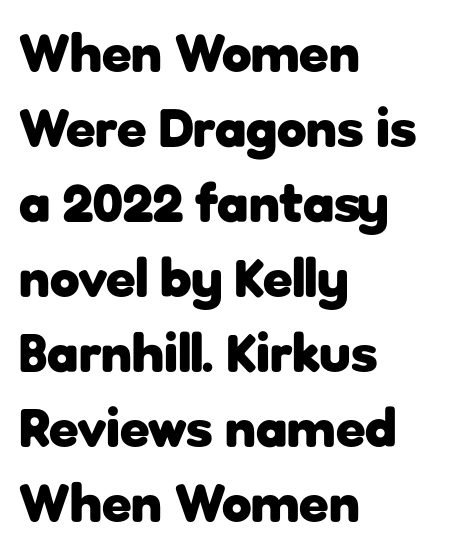
The designer left line spacing at the default. Typesetter's note: full bold, strokes at maximum text heaviness. This rendering uses left alignment, leaving the right contour irregular. This rendering features lettering with no underline. Nothing unusual about the tracking: characters are spaced as the font intends.
